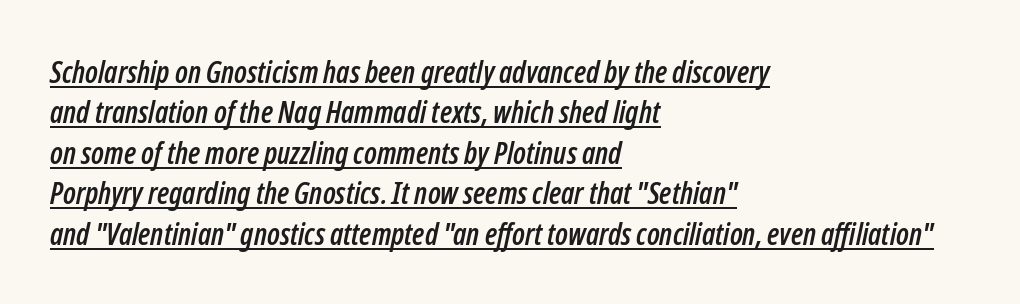
Q: Is the text italic (slanted)? A: Yes, it leans right by about 12 degrees.
Q: Is the text underlined? A: Yes.
Q: How is the paragraph aligned? A: Left-aligned.
Q: Is the spacing between letters normal or unusually wide? A: Normal.
Q: Is the spacing between lines tight, normal or loose? A: Normal.
Q: Width (condensed, normal, or wide)? A: Condensed.
Q: Stroke contrast? A: Low.
Q: x-height? A: Medium.
Q: Monospaced? A: No.
